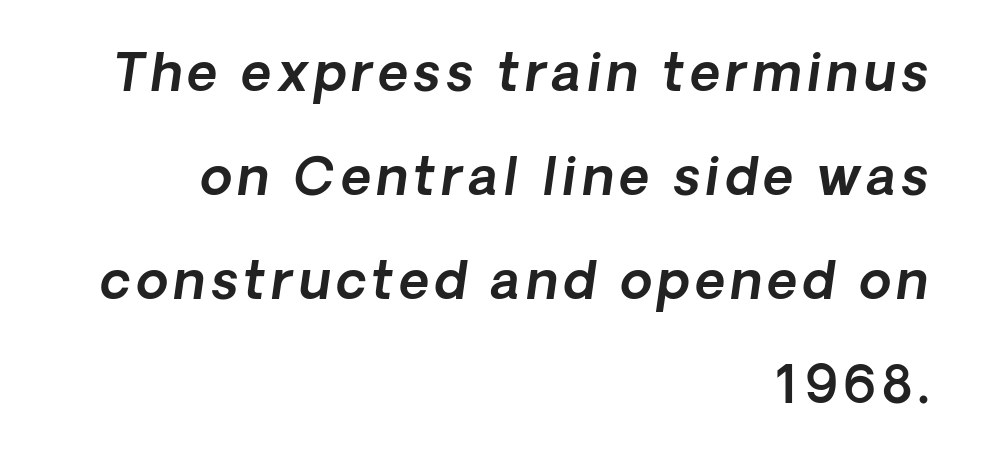
{"italic": "yes", "lean": "right", "slant_degrees": 8, "width": "normal", "x_height": "medium", "monospaced": "no", "underline": "no", "align": "right", "line_spacing": "loose", "line_spacing_ratio": 2.0, "glyph_px": 52}
